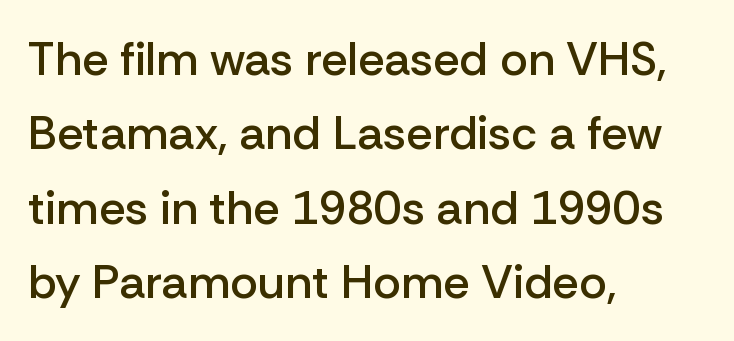
The paragraph has a hard left edge and a soft right edge. Classification — sans serif. Leading matches the norm, producing a regular column. Descender tails drop into unmarked territory.
